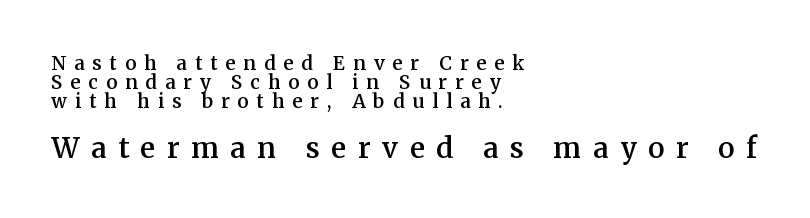
Q: Is the text bold? A: Semi-bold.
Q: Is the text italic (slanted)? A: No, it is upright.
Q: Is the typeface a serif or a sans-serif typeface? A: Serif.
Q: Is the text underlined? A: No.
Q: How is the paragraph aligned? A: Left-aligned.
Q: Is the spacing between letters normal or unusually wide? A: Unusually wide.
Q: Is the spacing between lines tight, normal or loose? A: Tight.
Q: Which block of text is set in a larger size, the first (top) or the second (bottom)? A: The second (bottom) one.
Q: Width (condensed, normal, or wide)? A: Normal.
Q: Stroke contrast? A: Medium.
Q: x-height? A: Medium.
Q: Monospaced? A: No.
